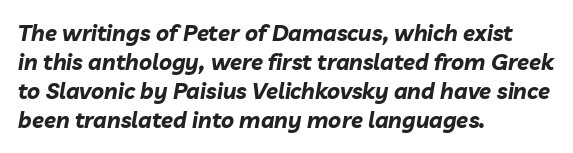
Any mark beneath the type? The region is blank. Regarding leading, the lines here are spaced in the standard way. Where is the straight margin? On the left. The glyphs look as if they've been sheared to an angle.
